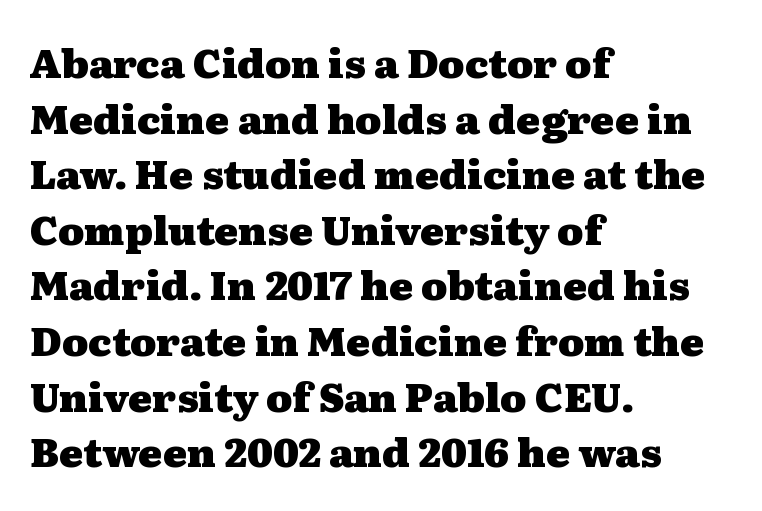
Q: Is the text bold? A: Yes.
Q: Is the text italic (slanted)? A: No, it is upright.
Q: Is the typeface a serif or a sans-serif typeface? A: Serif.
Q: Is the text underlined? A: No.
Q: How is the paragraph aligned? A: Left-aligned.
Q: Is the spacing between letters normal or unusually wide? A: Normal.
Q: Is the spacing between lines tight, normal or loose? A: Normal.
Q: Width (condensed, normal, or wide)? A: Wide.
Q: Stroke contrast? A: Medium.
Q: x-height? A: Medium.
Q: Monospaced? A: No.
